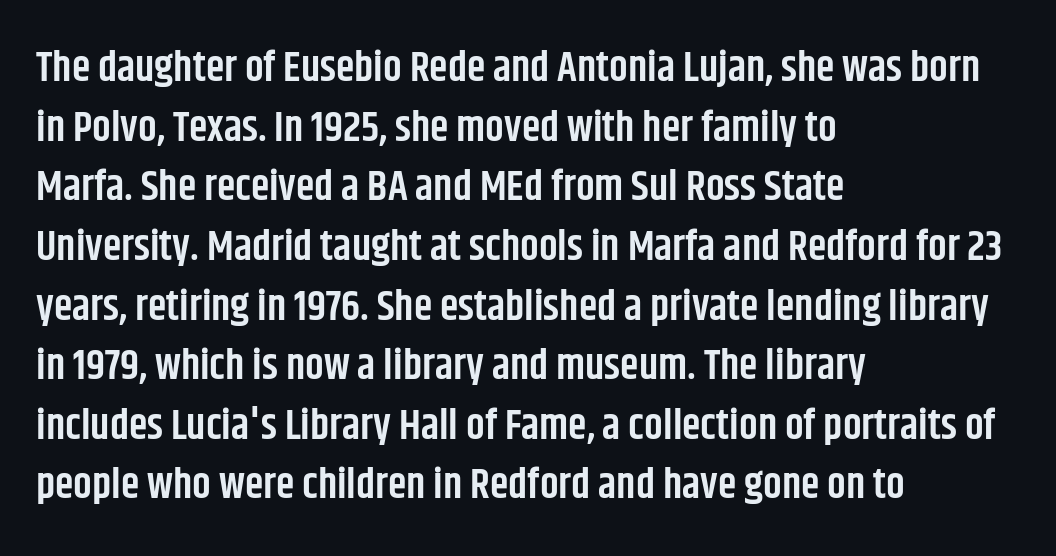
Q: Is the text bold? A: Semi-bold.
Q: Is the text italic (slanted)? A: No, it is upright.
Q: Is the typeface a serif or a sans-serif typeface? A: Sans-serif.
Q: Is the text underlined? A: No.
Q: How is the paragraph aligned? A: Left-aligned.
Q: Is the spacing between letters normal or unusually wide? A: Normal.
Q: Is the spacing between lines tight, normal or loose? A: Normal.
Q: Width (condensed, normal, or wide)? A: Condensed.
Q: Stroke contrast? A: Low.
Q: x-height? A: Large.
Q: Monospaced? A: No.
